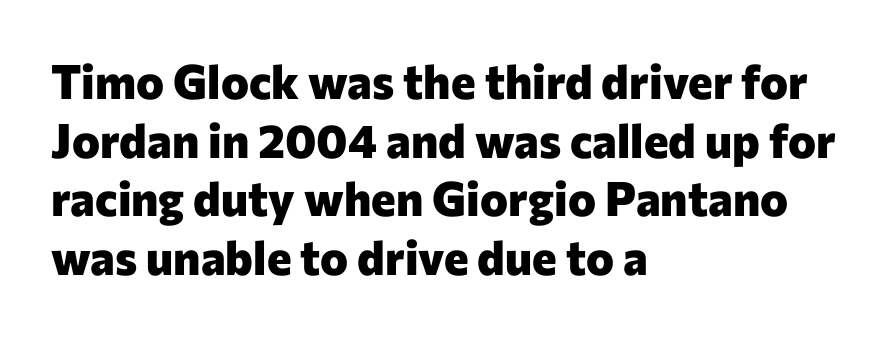
{"serif": "no", "italic": "no", "bold": "yes", "weight": "heavy", "width": "normal", "stroke_contrast": "low", "x_height": "medium", "monospaced": "no", "underline": "no", "align": "left", "line_spacing": "normal", "line_spacing_ratio": 1.25, "letter_spacing": "normal", "letter_spacing_em": 0.0, "glyph_px": 47}
